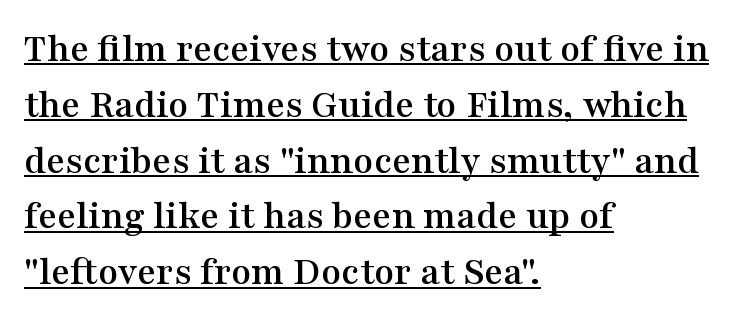
{"serif": "yes", "italic": "no", "width": "wide", "stroke_contrast": "medium", "x_height": "medium", "monospaced": "no", "underline": "yes", "align": "left", "line_spacing": "normal", "line_spacing_ratio": 1.36, "letter_spacing": "normal", "letter_spacing_em": 0.0, "glyph_px": 41}
